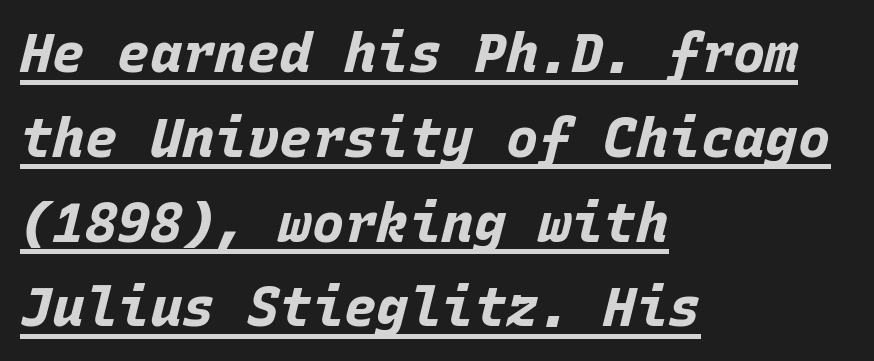
The image shows 54 px bold type, italic (leaning right), monospaced; set left-aligned, normal line spacing (1.57x), normal letter spacing, underlined; low stroke contrast and a large x-height.
